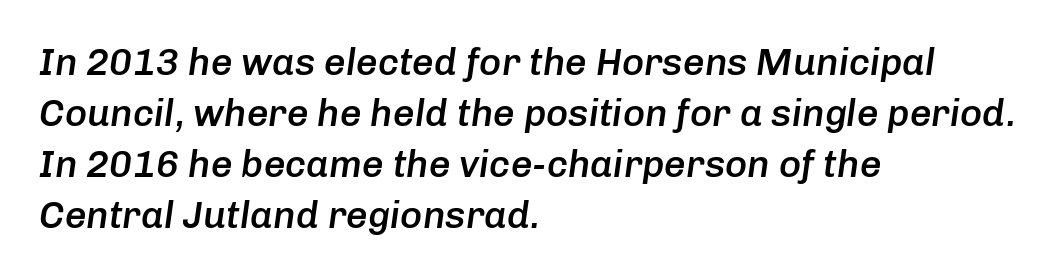
Q: Is the text bold? A: Semi-bold.
Q: Is the text italic (slanted)? A: Yes, it leans right by about 8 degrees.
Q: Is the text underlined? A: No.
Q: How is the paragraph aligned? A: Left-aligned.
Q: Is the spacing between letters normal or unusually wide? A: Normal.
Q: Is the spacing between lines tight, normal or loose? A: Normal.
Q: Width (condensed, normal, or wide)? A: Normal.
Q: Stroke contrast? A: Low.
Q: x-height? A: Medium.
Q: Monospaced? A: No.
